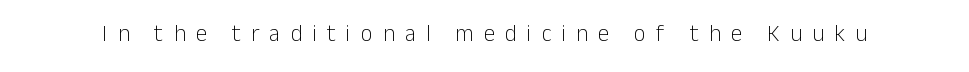
Letters rest on an invisible, unmarked baseline. Quick note: not italic, upright. Loose tracking; the words dissolve into strings of separated letters. Is this a heavy cut? Hardly; it is regular or lighter.
